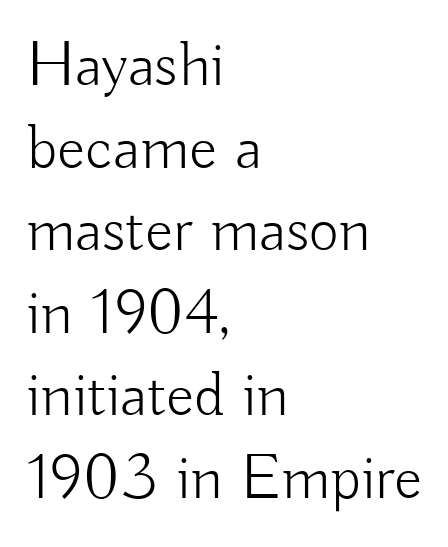
{"serif": "no", "italic": "no", "bold": "no", "weight": "light", "width": "normal", "stroke_contrast": "low", "x_height": "small", "monospaced": "no", "underline": "no", "align": "left", "line_spacing": "normal", "line_spacing_ratio": 1.27, "letter_spacing": "normal", "letter_spacing_em": 0.0, "glyph_px": 65}
